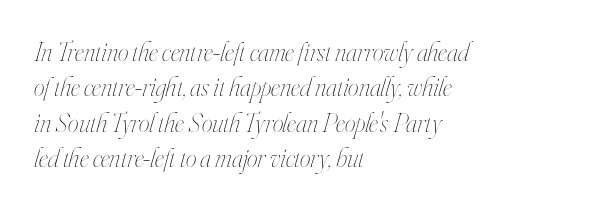
Q: Is the text bold? A: No.
Q: Is the text italic (slanted)? A: Yes, it leans right by about 16 degrees.
Q: Is the text underlined? A: No.
Q: How is the paragraph aligned? A: Left-aligned.
Q: Is the spacing between letters normal or unusually wide? A: Normal.
Q: Is the spacing between lines tight, normal or loose? A: Normal.
